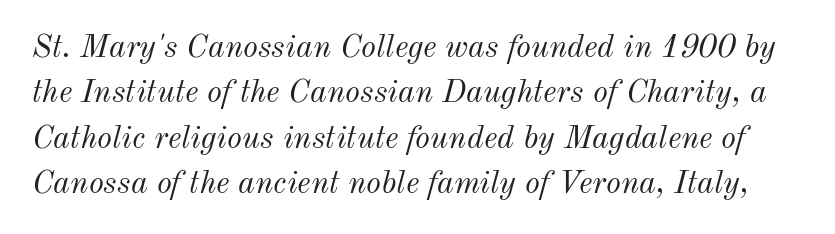
{"italic": "yes", "lean": "right", "slant_degrees": 12, "bold": "no", "weight": "light", "width": "normal", "stroke_contrast": "medium", "x_height": "small", "monospaced": "no", "underline": "no", "line_spacing": "normal", "line_spacing_ratio": 1.42, "letter_spacing": "normal", "letter_spacing_em": 0.0, "glyph_px": 32}
